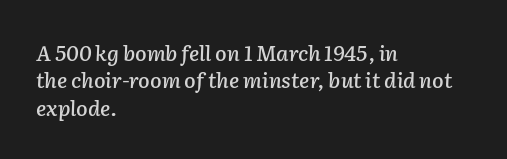
Q: Is the text italic (slanted)? A: Yes, it leans right by about 2 degrees.
Q: Is the text underlined? A: No.
Q: How is the paragraph aligned? A: Left-aligned.
Q: Is the spacing between letters normal or unusually wide? A: Normal.
Q: Is the spacing between lines tight, normal or loose? A: Normal.
